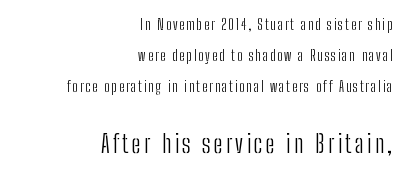
Q: Is the text bold? A: No.
Q: Is the text italic (slanted)? A: No, it is upright.
Q: Is the text underlined? A: No.
Q: How is the paragraph aligned? A: Right-aligned.
Q: Is the spacing between lines tight, normal or loose? A: Loose.
Q: Which block of text is set in a larger size, the first (top) or the second (bottom)? A: The second (bottom) one.
